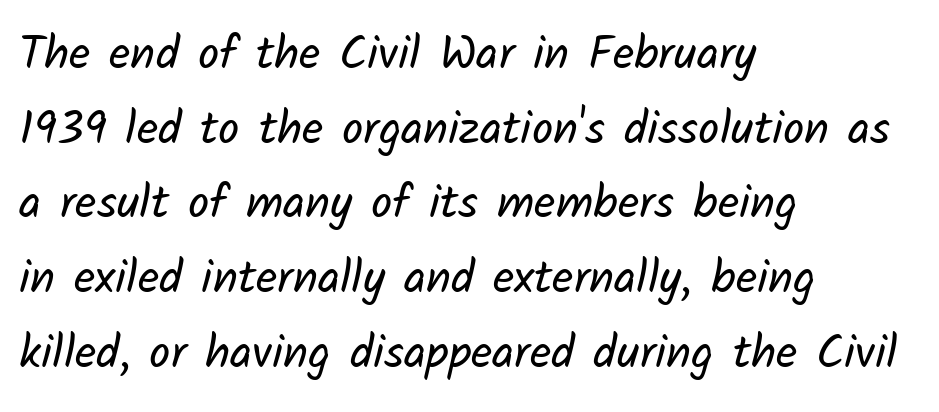
The image shows 47 px regular-weight sans-serif type; set left-aligned, normal line spacing (1.59x), normal letter spacing, not underlined; low stroke contrast and a medium x-height.
